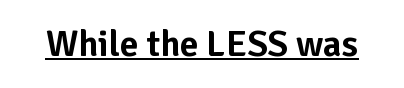
{"serif": "no", "italic": "no", "width": "normal", "stroke_contrast": "low", "x_height": "medium", "monospaced": "no", "underline": "yes", "letter_spacing": "normal", "letter_spacing_em": 0.0, "glyph_px": 37}
